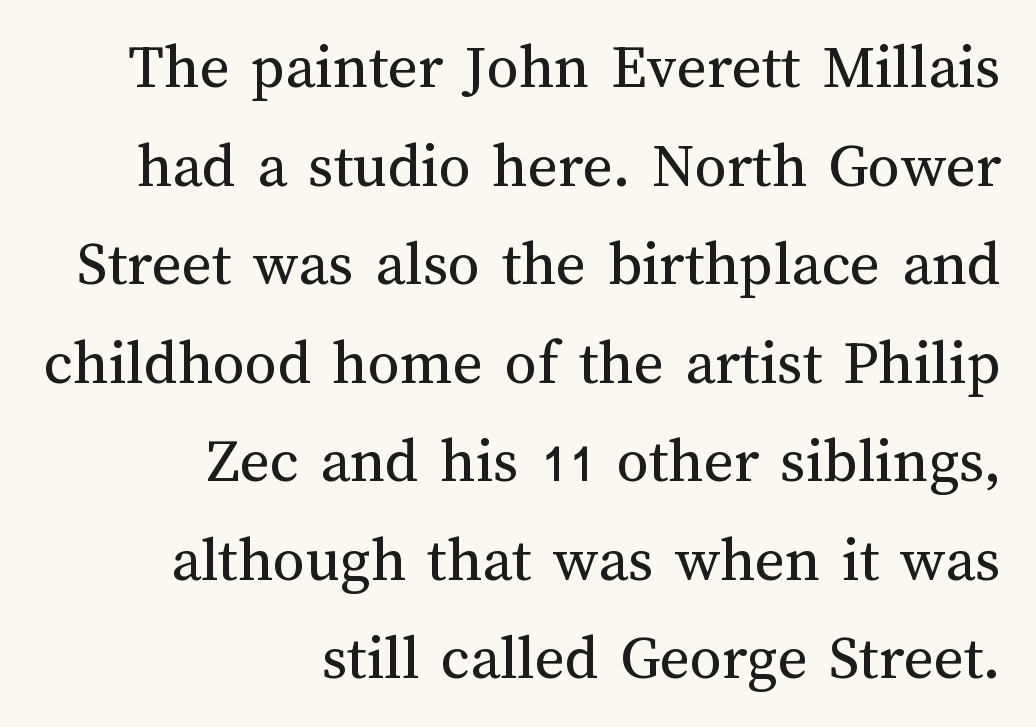
{"italic": "no", "bold": "no", "weight": "regular", "width": "normal", "stroke_contrast": "medium", "x_height": "medium", "monospaced": "no", "underline": "no", "align": "right", "line_spacing": "normal", "line_spacing_ratio": 1.54, "letter_spacing": "normal", "letter_spacing_em": 0.0, "glyph_px": 64}
